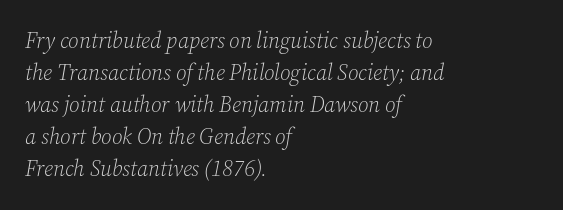
Q: Is the text bold? A: No.
Q: Is the text italic (slanted)? A: Yes, it leans right by about 12 degrees.
Q: Is the text underlined? A: No.
Q: How is the paragraph aligned? A: Left-aligned.
Q: Is the spacing between letters normal or unusually wide? A: Normal.
Q: Is the spacing between lines tight, normal or loose? A: Normal.
